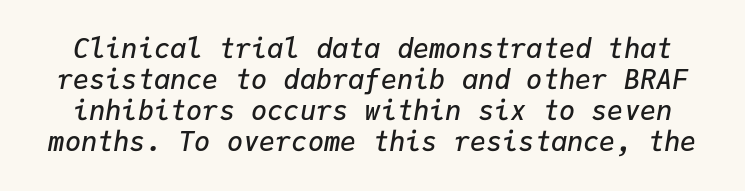
Q: Is the text bold? A: Semi-bold.
Q: Is the text italic (slanted)? A: Yes, it leans right by about 9 degrees.
Q: Is the text underlined? A: No.
Q: Is the spacing between letters normal or unusually wide? A: Normal.
Q: Is the spacing between lines tight, normal or loose? A: Tight.
